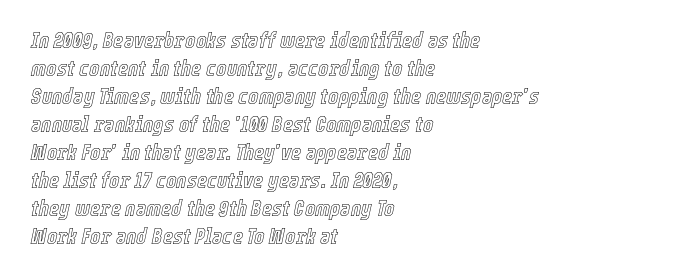
The strip under each line holds only bare page. The setting favours the left margin, as ordinary paragraphs usually do. Tall strokes in this sample are angled rather than plumb. Caption: standard tracking, unaltered. Quick note: interline space is typical.
